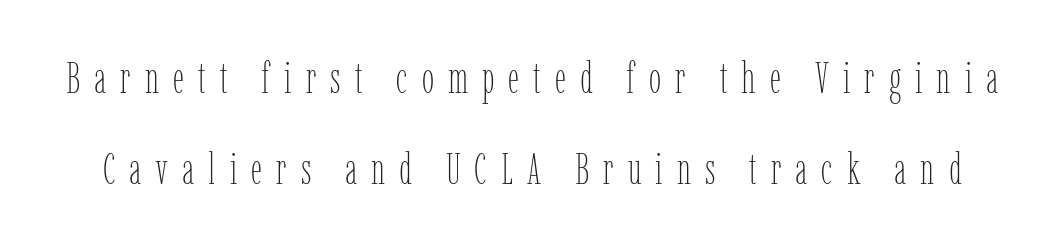
Students, note that the glyphs here are deliberately spaced far apart. The font sits on the lighter half of the weight spectrum, regular included. The typography opts for an upright posture over an oblique one. No word sits above an underline.
